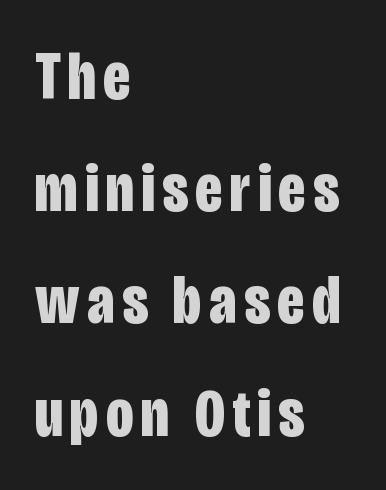
The image shows 68 px bold, condensed sans-serif type, upright; set left-aligned, normal line spacing (1.65x), not underlined; low stroke contrast and a large x-height.
